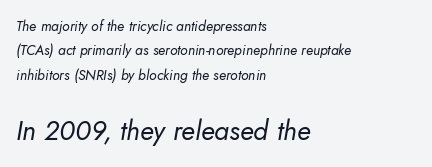
{"italic": "yes", "lean": "right", "slant_degrees": 10, "bold": "no", "underline": "no", "align": "left", "line_spacing_ratio": 1.74, "letter_spacing": "normal", "letter_spacing_em": 0.0, "larger_block": "second", "size_ratio": 1.93, "glyph_px": 27}
